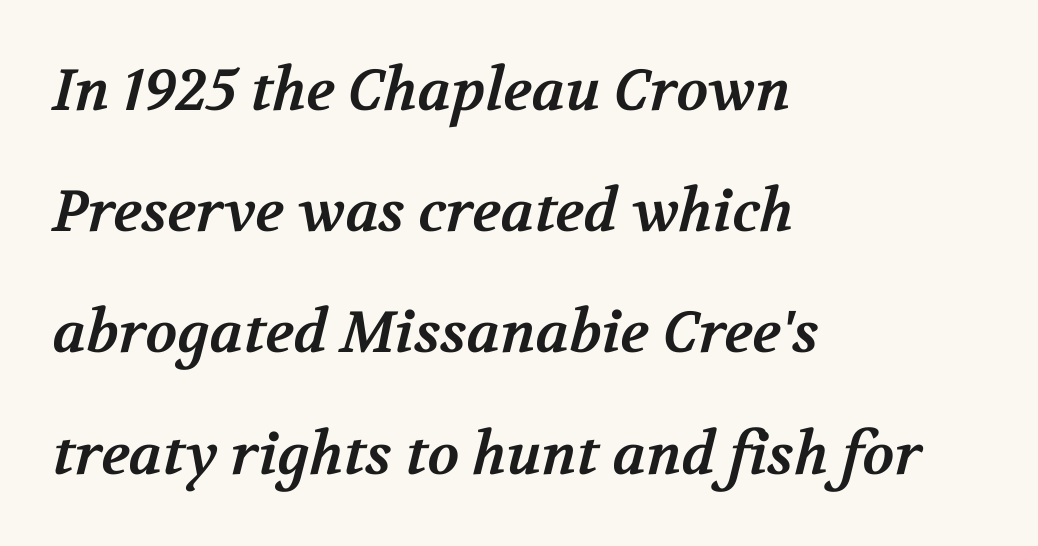
{"serif": "yes", "bold": "yes", "weight": "bold", "width": "normal", "stroke_contrast": "medium", "x_height": "medium", "monospaced": "no", "underline": "no", "align": "left", "line_spacing": "loose", "line_spacing_ratio": 2.09, "letter_spacing": "normal", "letter_spacing_em": 0.0, "glyph_px": 58}
